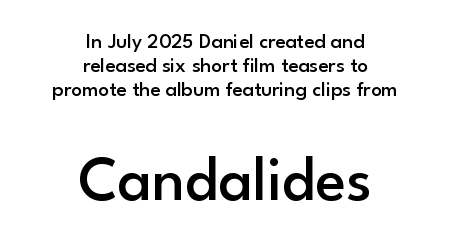
Q: Is the text bold? A: Semi-bold.
Q: Is the text italic (slanted)? A: No, it is upright.
Q: Is the typeface a serif or a sans-serif typeface? A: Sans-serif.
Q: Is the text underlined? A: No.
Q: How is the paragraph aligned? A: Centered.
Q: Is the spacing between letters normal or unusually wide? A: Normal.
Q: Is the spacing between lines tight, normal or loose? A: Tight.
Q: Which block of text is set in a larger size, the first (top) or the second (bottom)? A: The second (bottom) one.
Q: Width (condensed, normal, or wide)? A: Normal.
Q: Stroke contrast? A: Low.
Q: x-height? A: Small.
Q: Monospaced? A: No.
